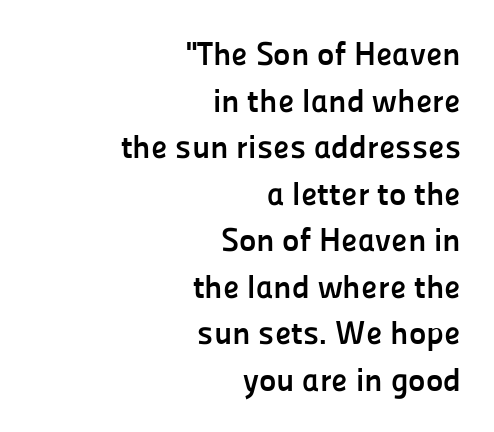
Q: Is the text bold? A: Yes.
Q: Is the text italic (slanted)? A: No, it is upright.
Q: Is the typeface a serif or a sans-serif typeface? A: Sans-serif.
Q: Is the text underlined? A: No.
Q: How is the paragraph aligned? A: Right-aligned.
Q: Is the spacing between letters normal or unusually wide? A: Normal.
Q: Is the spacing between lines tight, normal or loose? A: Normal.
Q: Width (condensed, normal, or wide)? A: Normal.
Q: Stroke contrast? A: Low.
Q: x-height? A: Medium.
Q: Monospaced? A: No.
